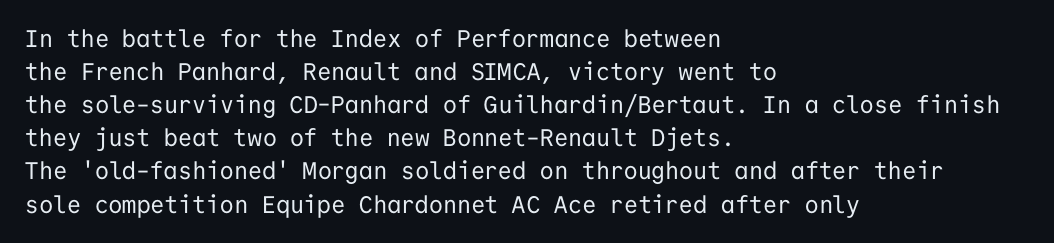
Q: Is the text bold? A: No.
Q: Is the text italic (slanted)? A: No, it is upright.
Q: Is the text underlined? A: No.
Q: How is the paragraph aligned? A: Left-aligned.
Q: Is the spacing between letters normal or unusually wide? A: Normal.
Q: Is the spacing between lines tight, normal or loose? A: Normal.
